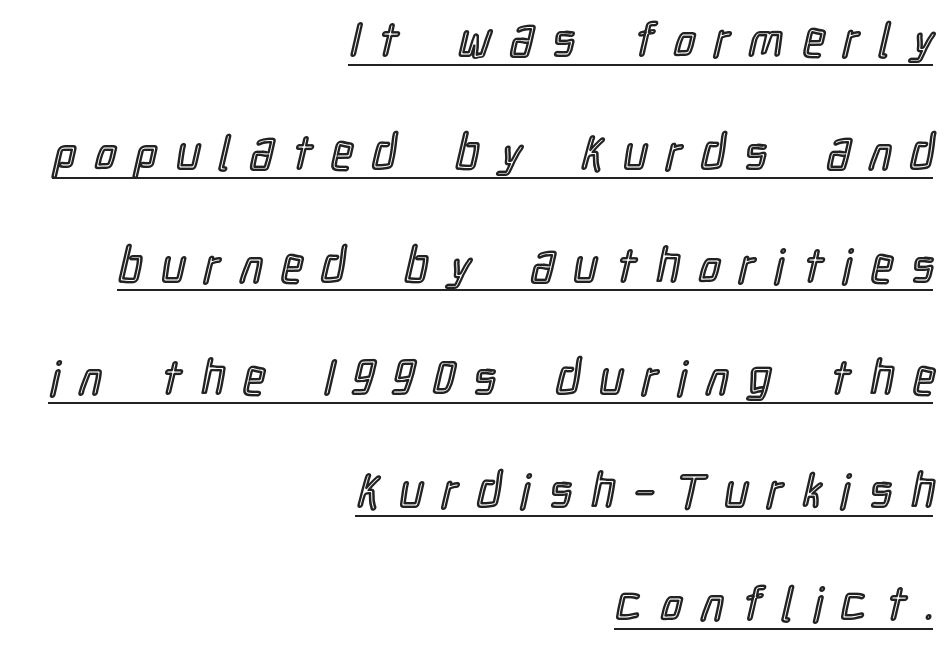
Q: Is the text italic (slanted)? A: Yes.
Q: Is the text underlined? A: Yes.
Q: How is the paragraph aligned? A: Right-aligned.
Q: Is the spacing between letters normal or unusually wide? A: Unusually wide.
Q: Is the spacing between lines tight, normal or loose? A: Loose.
Q: Width (condensed, normal, or wide)? A: Condensed.
Q: x-height? A: Medium.
Q: Monospaced? A: No.
